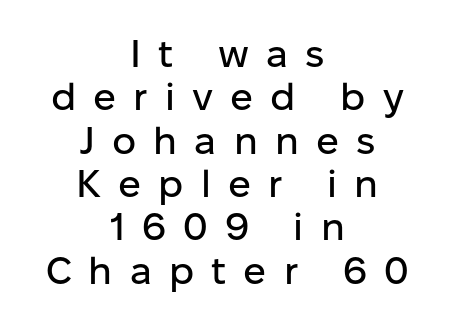
Underlining? Definitely not there. These lines were composed using upright roman letters. Vertically, the passage feels compressed, each row crowding the next. Stroke terminals: plain, sans-serif. Is this a fixed-width face? No — the glyphs have proportional, varying widths.
